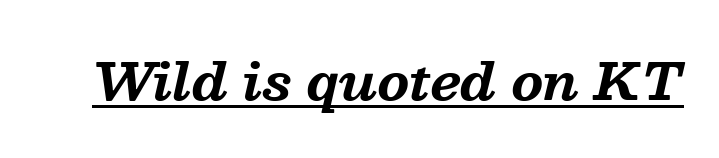
The image shows 51 px bold serif type, italic (leaning right); set normal letter spacing, underlined; medium stroke contrast and a medium x-height.
